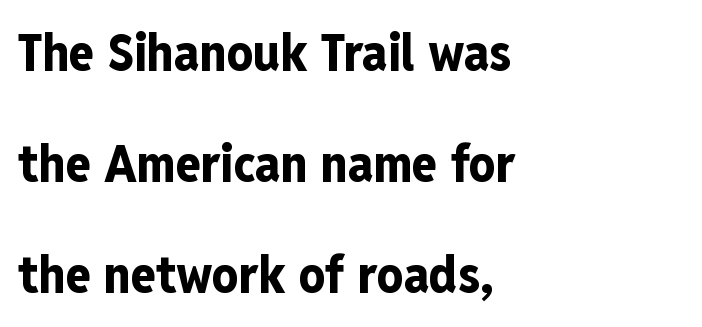
{"serif": "no", "italic": "no", "bold": "yes", "weight": "bold", "width": "condensed", "stroke_contrast": "low", "x_height": "medium", "monospaced": "no", "underline": "no", "align": "left", "line_spacing": "loose", "line_spacing_ratio": 2.13, "letter_spacing": "normal", "letter_spacing_em": 0.0, "glyph_px": 52}
